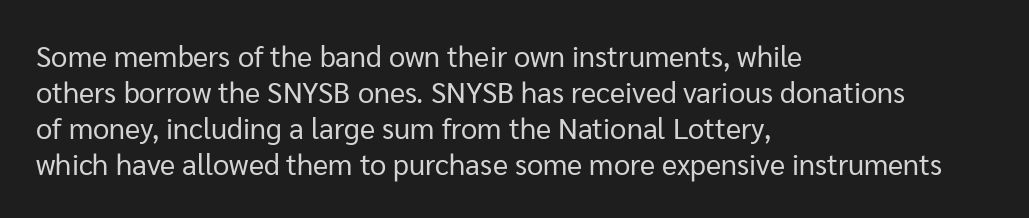
{"serif": "no", "italic": "no", "bold": "no", "weight": "regular", "width": "normal", "stroke_contrast": "low", "x_height": "medium", "monospaced": "no", "underline": "no", "align": "left", "line_spacing_ratio": 1.24, "letter_spacing": "normal", "letter_spacing_em": 0.0, "glyph_px": 29}
